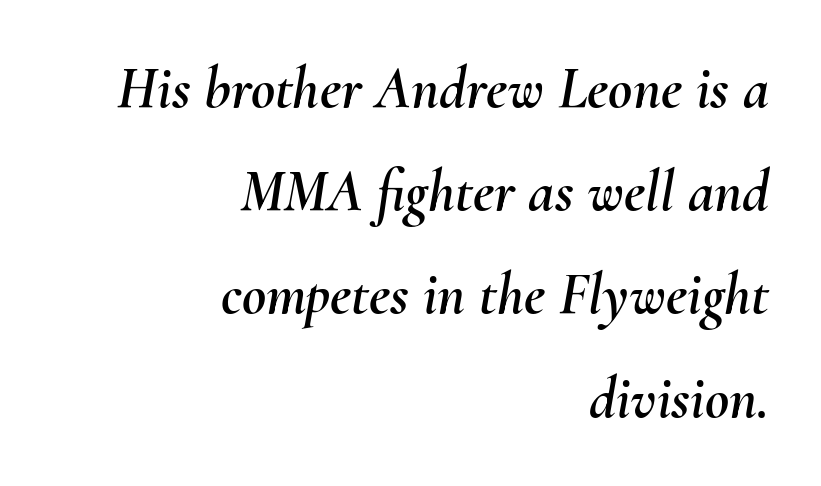
The image shows 59 px text type, italic (leaning right); set right-aligned, line spacing 1.75x, normal letter spacing, not underlined; medium stroke contrast and a small x-height.
